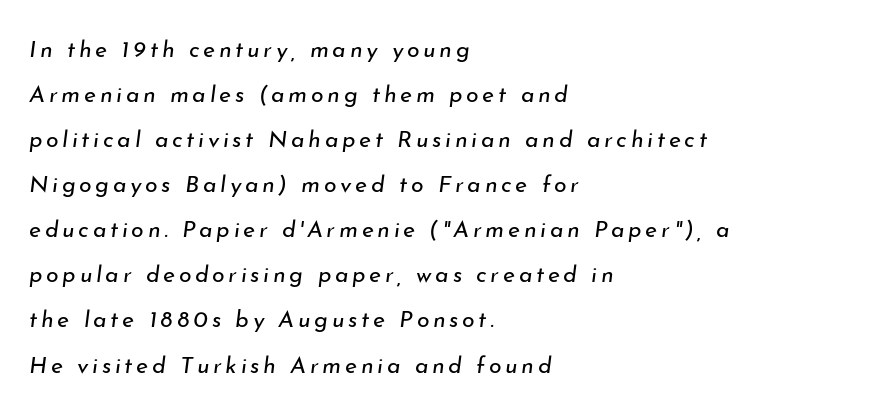
The image shows 23 px text type, italic (leaning right); set left-aligned, loose line spacing (1.96x), not underlined.
